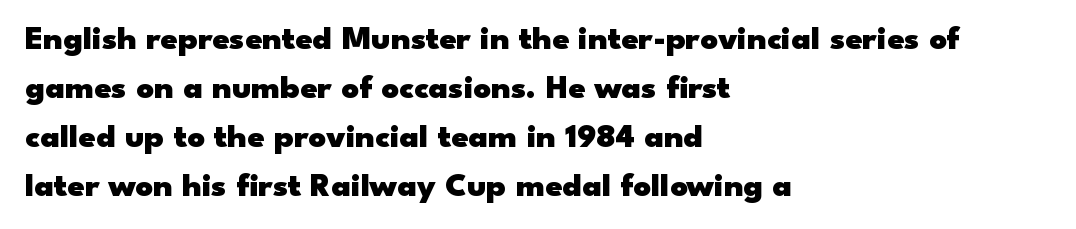
Words float on clear page, feet unadorned. The passage shown is typed in a proportional face where columns would drift. Short note: letters normally spaced. If you drew a ruler down the left edge, every line would touch it.
